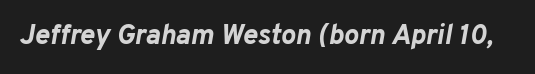
The image shows 28 px bold type, italic (leaning right); set normal letter spacing, not underlined; low stroke contrast and a medium x-height.
